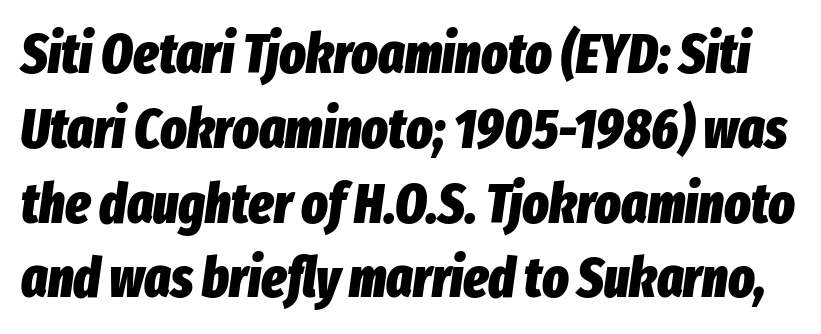
The image shows 55 px heavy, condensed type, italic (leaning right); set normal line spacing (1.36x), normal letter spacing, not underlined; low stroke contrast and a medium x-height.
